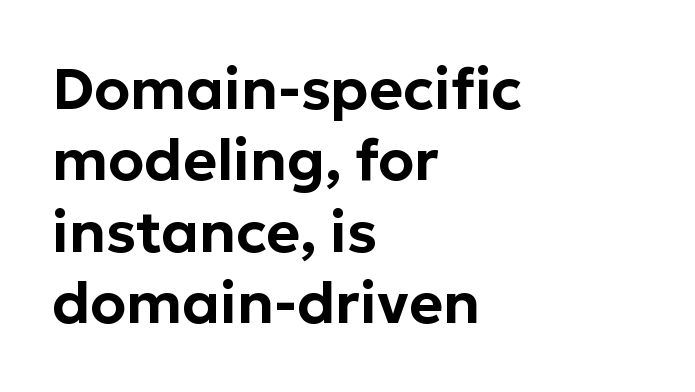
The letters advance in unequal steps, a hallmark of proportional type. A roman cut, with each character standing at attention. The lines are quadded left. The face used here is a sans, in the tradition of grotesques and geometrics.
